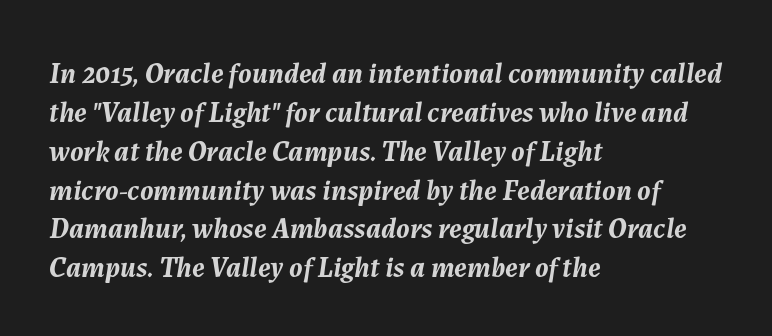
Q: Is the text bold? A: Yes.
Q: Is the text italic (slanted)? A: Yes, it leans right by about 7 degrees.
Q: Is the text underlined? A: No.
Q: How is the paragraph aligned? A: Left-aligned.
Q: Is the spacing between letters normal or unusually wide? A: Normal.
Q: Is the spacing between lines tight, normal or loose? A: Normal.
Q: Width (condensed, normal, or wide)? A: Normal.
Q: Stroke contrast? A: Medium.
Q: x-height? A: Medium.
Q: Monospaced? A: No.
